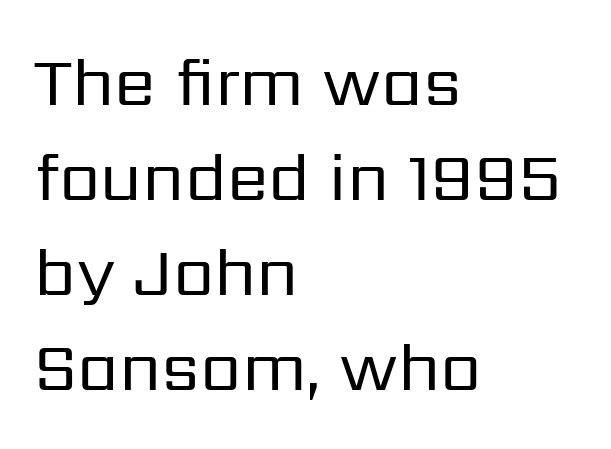
{"serif": "no", "italic": "no", "bold": "no", "weight": "regular", "width": "normal", "stroke_contrast": "low", "x_height": "medium", "monospaced": "no", "underline": "no", "align": "left", "line_spacing": "normal", "line_spacing_ratio": 1.42, "letter_spacing": "normal", "letter_spacing_em": 0.0, "glyph_px": 67}
